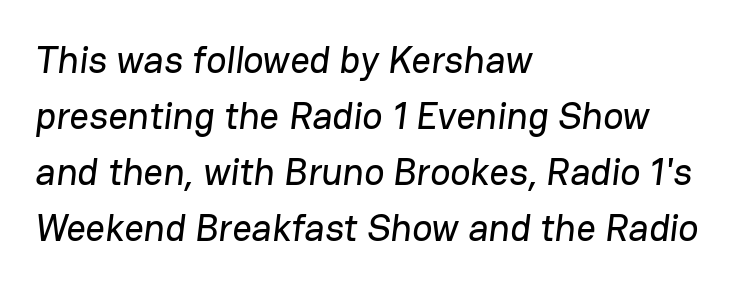
Each letter's strokes conclude bluntly, with no projecting serifs. The passage shown is typed in a proportional face where columns would drift. Nobody touched the tracking dial on this one. These lines sit exactly where default settings would place them. Reading down the block, your eye returns to a fixed left position each line.
